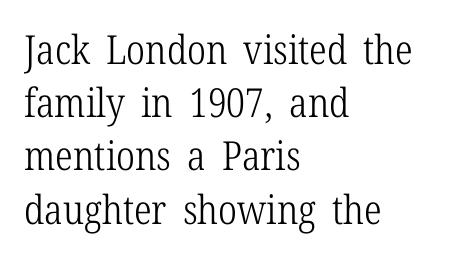
The image shows 40 px light, condensed serif type, upright; set left-aligned, normal line spacing (1.33x), normal letter spacing, not underlined; low stroke contrast and a medium x-height.
